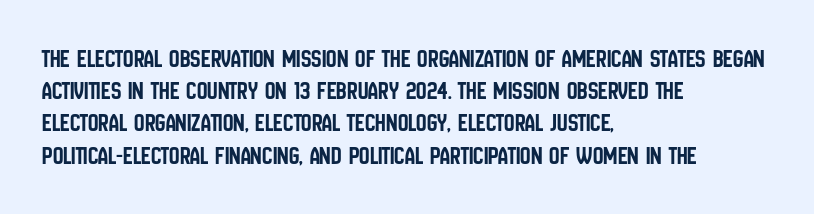
Q: Is the text italic (slanted)? A: No, it is upright.
Q: Is the text underlined? A: No.
Q: How is the paragraph aligned? A: Left-aligned.
Q: Is the spacing between letters normal or unusually wide? A: Normal.
